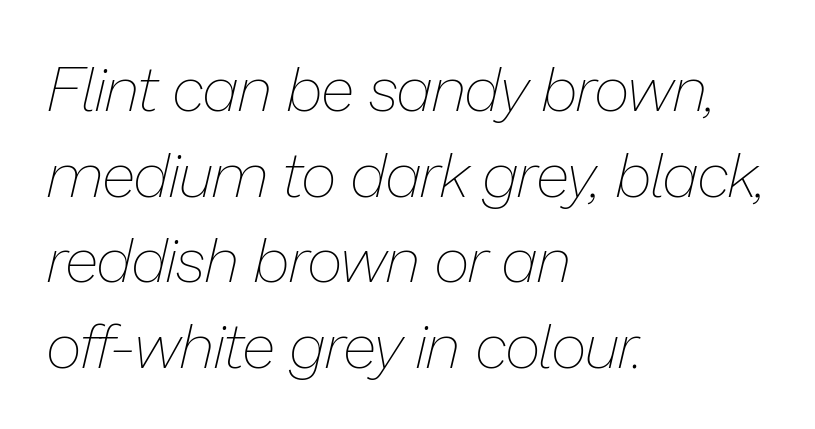
Q: Is the text bold? A: No.
Q: Is the text italic (slanted)? A: Yes, it leans right by about 13 degrees.
Q: Is the text underlined? A: No.
Q: How is the paragraph aligned? A: Left-aligned.
Q: Is the spacing between letters normal or unusually wide? A: Normal.
Q: Is the spacing between lines tight, normal or loose? A: Normal.
Q: Width (condensed, normal, or wide)? A: Normal.
Q: Stroke contrast? A: Low.
Q: x-height? A: Medium.
Q: Monospaced? A: No.
